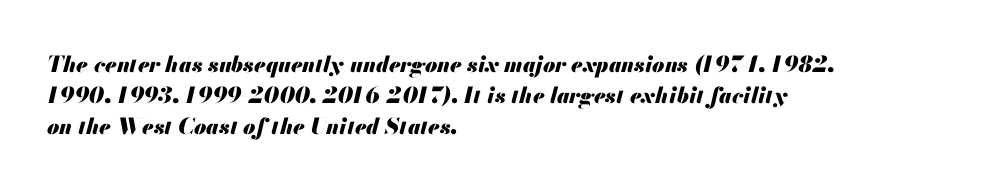
The compositor pushed each line to the left boundary. Rule under the text: the space is simply empty. Caption: standard tracking, unaltered. Heavy-handed strokes throughout: this text is bold. Characters are canted at an angle relative to the baseline's perpendicular. Leading matches the norm, producing a regular column.
